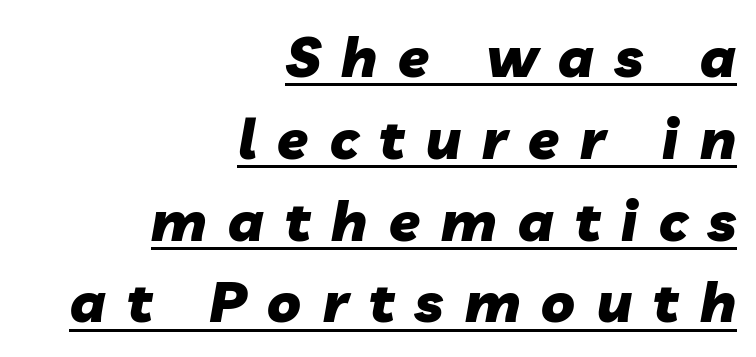
Quick note: interline space is typical. The face used here is rendered with a markedly widened letterfit. Observe the lean: these are italic letterforms. A baseline rule has been typeset under these characters. Spacing verdict: proportional, widths tailored to each character. Every letter is thick-stroked: bold, no question.
